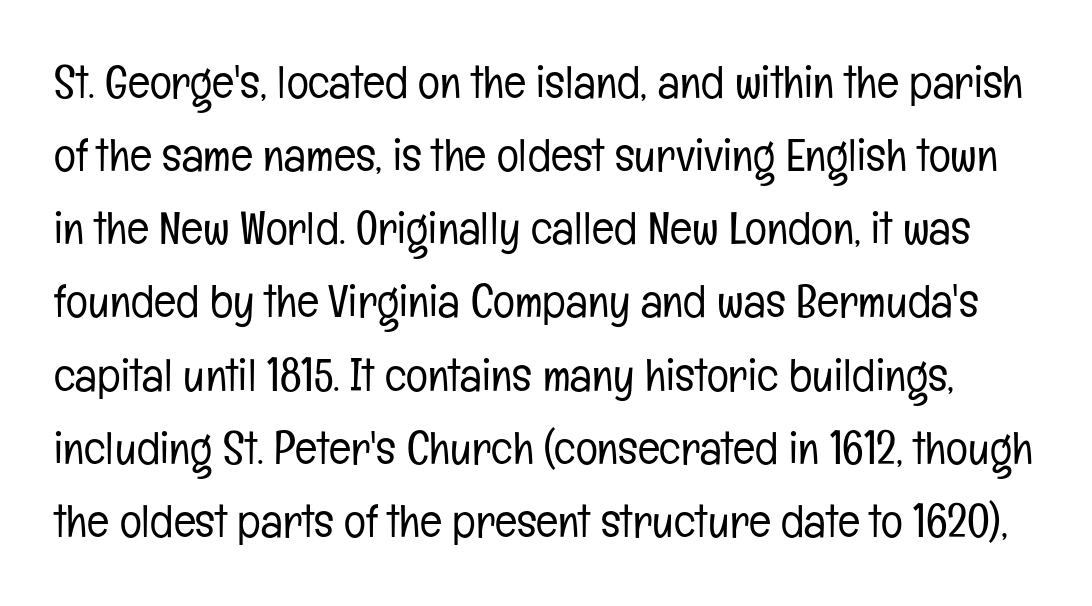
{"serif": "no", "italic": "no", "bold": "no", "weight": "light", "width": "condensed", "stroke_contrast": "low", "x_height": "medium", "monospaced": "no", "underline": "no", "line_spacing": "normal", "line_spacing_ratio": 1.59, "letter_spacing": "normal", "letter_spacing_em": 0.0, "glyph_px": 46}
